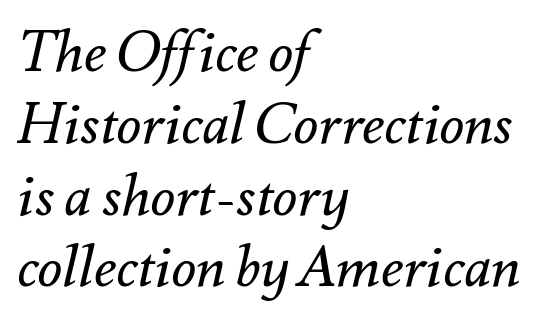
{"italic": "yes", "lean": "right", "slant_degrees": 12, "bold": "no", "weight": "regular", "width": "normal", "stroke_contrast": "medium", "x_height": "small", "monospaced": "no", "underline": "no", "align": "left", "line_spacing": "normal", "line_spacing_ratio": 1.26, "letter_spacing": "normal", "letter_spacing_em": 0.0, "glyph_px": 57}
